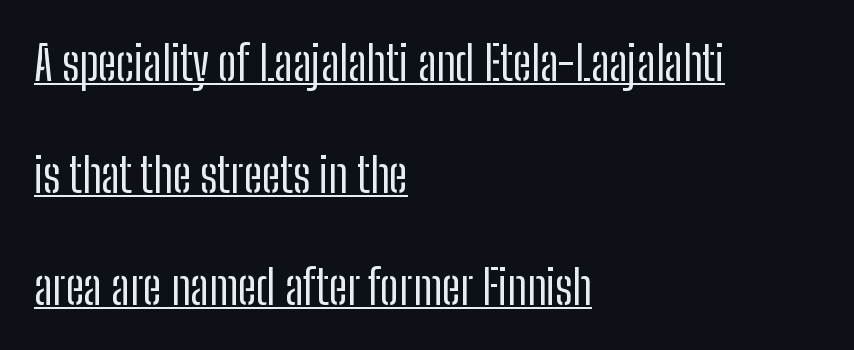
The image shows 47 px regular-weight, condensed sans-serif type, upright; set left-aligned, loose line spacing (2.38x), normal letter spacing, underlined; low stroke contrast and a medium x-height.
